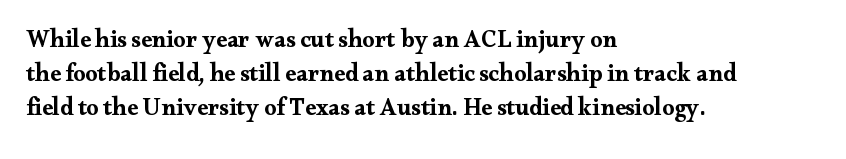
Check under the words: just untouched page. The lettering stays uniformly vertical, giving the passage a roman look. Does the weight exceed regular? Yes, all the way to bold. Leading: standard.
